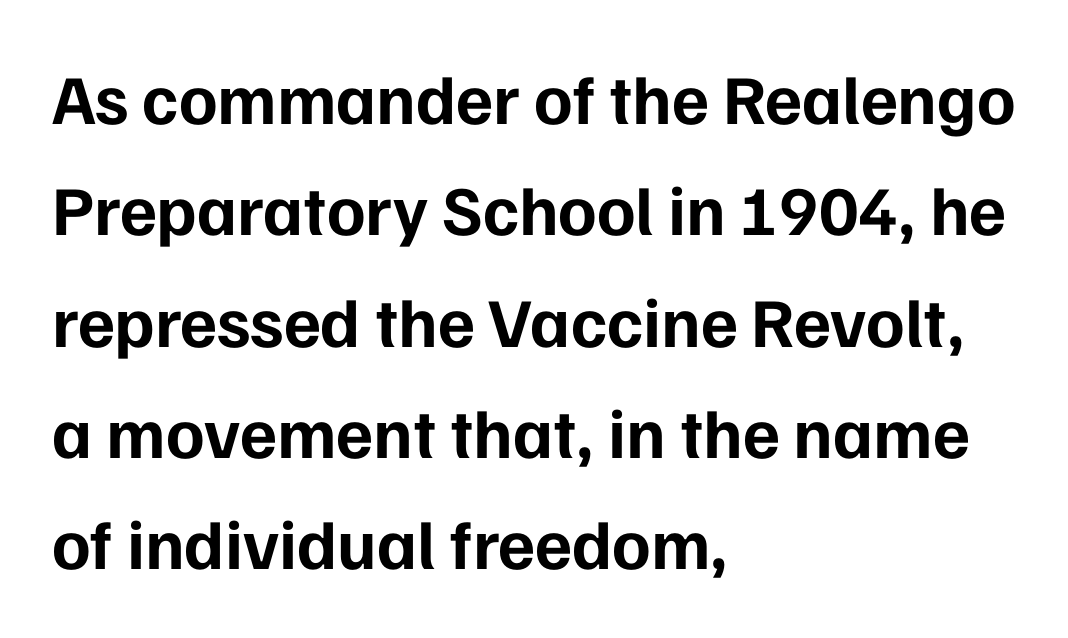
Check where the strokes stop: nothing finishes them off — pure sans. Compared with a centered layout, this one pins lines to the left instead. Typesetter's note: full bold, strokes at maximum text heaviness. Bare-footed words on every line.
